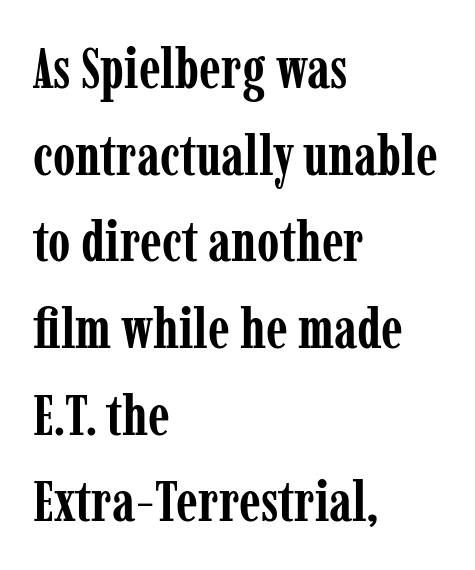
{"serif": "yes", "italic": "no", "bold": "yes", "weight": "semibold", "width": "condensed", "stroke_contrast": "low", "x_height": "medium", "monospaced": "no", "underline": "no", "align": "left", "line_spacing": "normal", "line_spacing_ratio": 1.52, "letter_spacing": "normal", "letter_spacing_em": 0.0, "glyph_px": 57}
